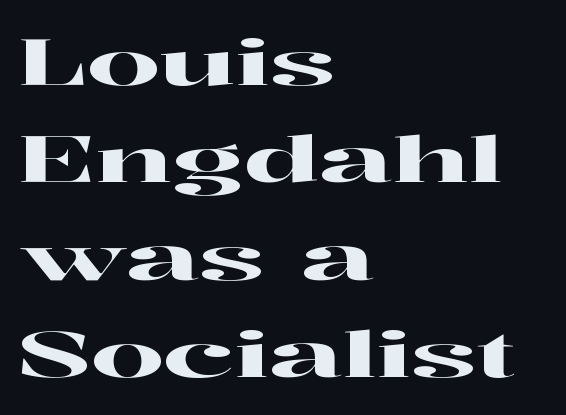
Q: Is the text italic (slanted)? A: No, it is upright.
Q: Is the typeface a serif or a sans-serif typeface? A: Serif.
Q: Is the text underlined? A: No.
Q: How is the paragraph aligned? A: Left-aligned.
Q: Is the spacing between letters normal or unusually wide? A: Normal.
Q: Is the spacing between lines tight, normal or loose? A: Normal.
Q: Width (condensed, normal, or wide)? A: Wide.
Q: Stroke contrast? A: High.
Q: x-height? A: Medium.
Q: Monospaced? A: No.
